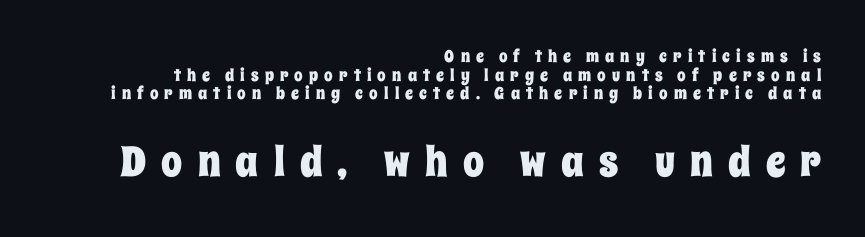
The image shows 42 px condensed type, upright; set right-aligned, tight line spacing (1.09x), unusually wide letter spacing (+0.36 em), not underlined; the second (bottom) block is 2.47x larger; low stroke contrast and a large x-height.
